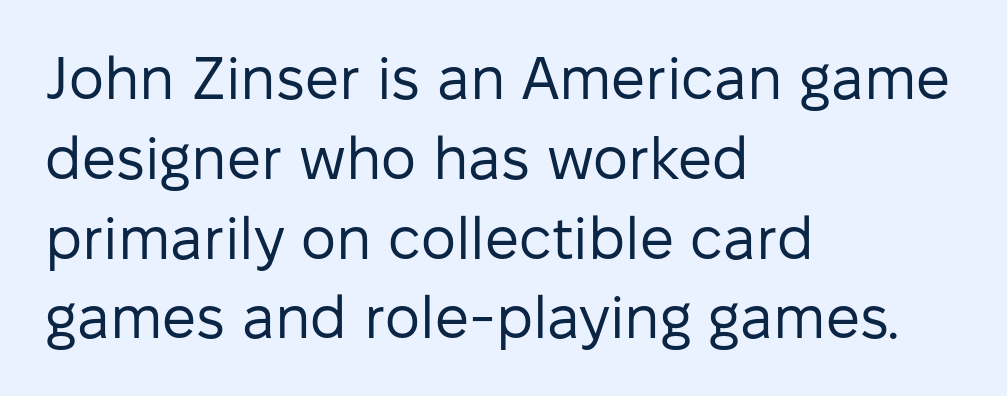
Q: Is the text bold? A: No.
Q: Is the text italic (slanted)? A: No, it is upright.
Q: Is the typeface a serif or a sans-serif typeface? A: Sans-serif.
Q: Is the text underlined? A: No.
Q: How is the paragraph aligned? A: Left-aligned.
Q: Is the spacing between letters normal or unusually wide? A: Normal.
Q: Is the spacing between lines tight, normal or loose? A: Normal.
Q: Width (condensed, normal, or wide)? A: Normal.
Q: Stroke contrast? A: Low.
Q: x-height? A: Medium.
Q: Monospaced? A: No.
